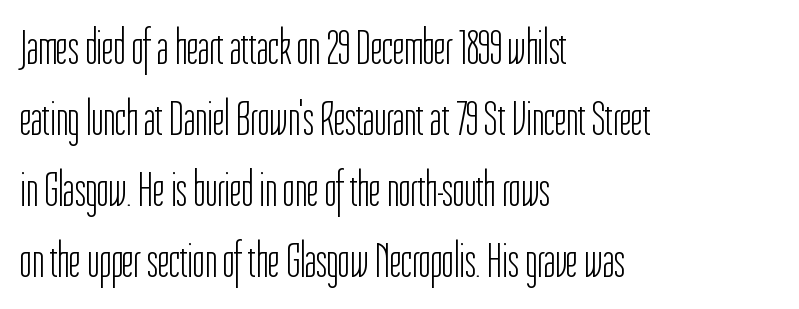
To sum up the face: it is a sans, with no serifs. Italic? Not at all — the glyphs are vertical. Summary of weight: not heavy and not bold. Honestly, the letter spacing is just normal — you wouldn't notice it. Quick note: underline off.
